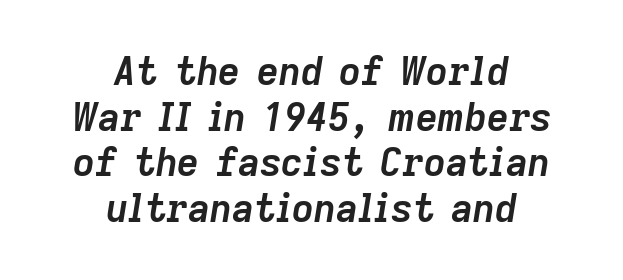
A full-strength bold gives these letters their thick strokes. The typography opts for an oblique posture over an upright one. Nobody touched the tracking dial on this one. Check the space under the baseline: it is left empty. The paragraph shown floats in the horizontal middle.
